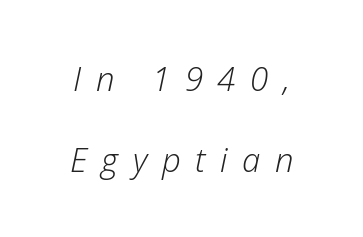
The face looks like a standard text weight, possibly lighter. Emphasis-style slanted type is in use. You could fit nearly another row in the gap between these rows. This rendering widens character spacing well past its baseline value. Bare-footed words on every line.
